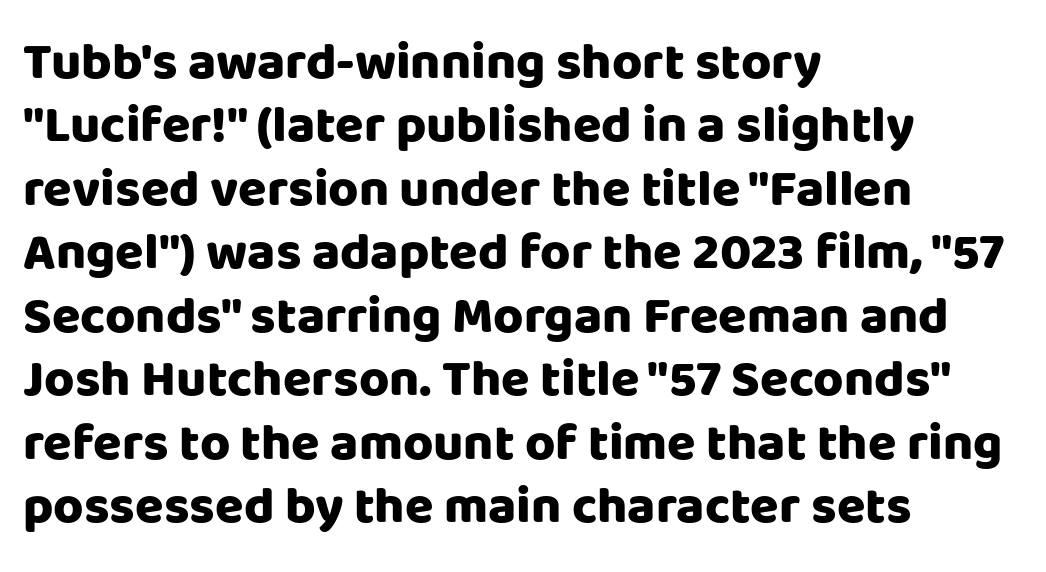
Pretty heavy lettering here — definitely bold. How are the letters spaced? Ordinarily, with no added tracking. Grotesque or geometric, the face here clearly has no serifs. The foot of each line stays bare and open.
